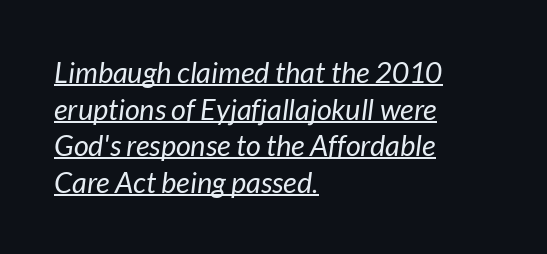
Underlined type. Looks like regular typesetting: each glyph gets only the width it needs. Characters are canted at an angle relative to the baseline's perpendicular. Successive baselines arrive at the customary interval. Stems here are at most as thick as an everyday book face. Default kerning and tracking; the words read as compact shapes.
